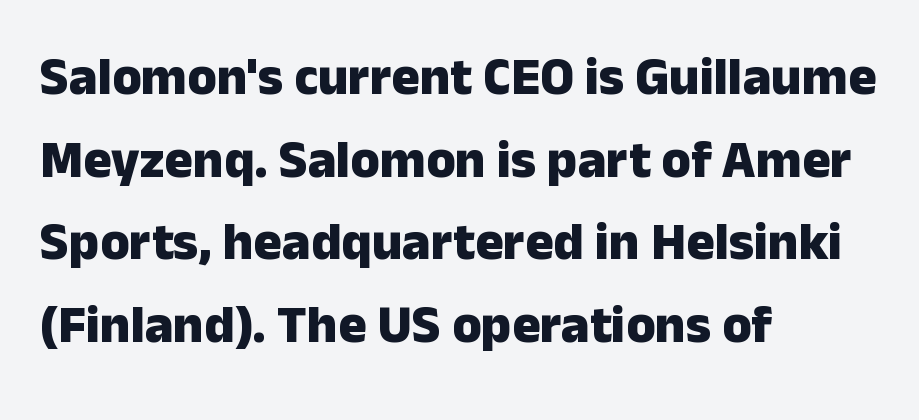
The image shows 53 px heavy sans-serif type, upright; set left-aligned, normal line spacing (1.56x), normal letter spacing, not underlined; low stroke contrast and a medium x-height.
